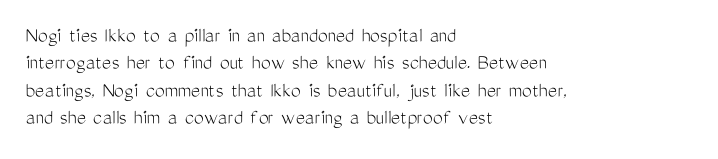
The image shows 22 px text type, upright; set left-aligned, line spacing 1.24x, normal letter spacing, not underlined.
